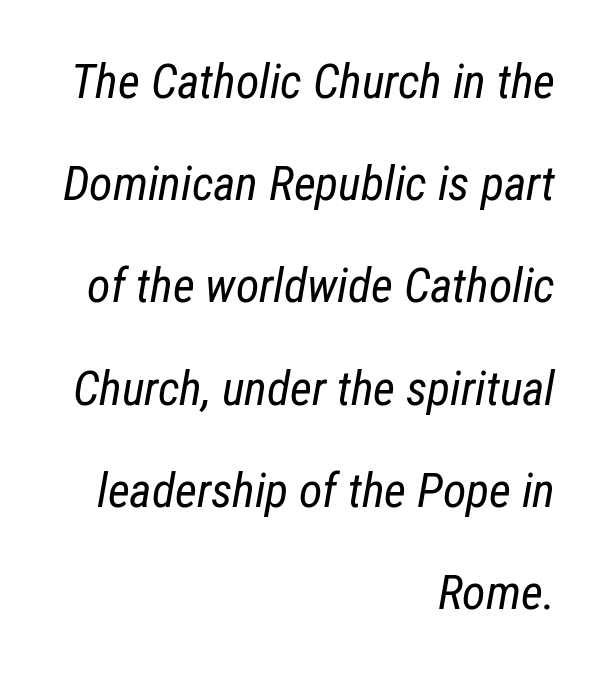
The image shows 48 px regular-weight, condensed type, italic (leaning right); set right-aligned, loose line spacing (2.13x), normal letter spacing, not underlined; low stroke contrast and a medium x-height.
